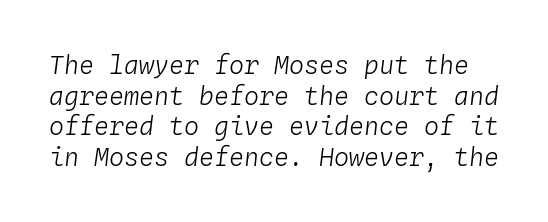
The face looks like a standard text weight, possibly lighter. Just letters on the line, the space beneath them empty. Tracking here is standard; glyphs follow each other at the usual distance. If you drew a line through each stem, it would be angled.
